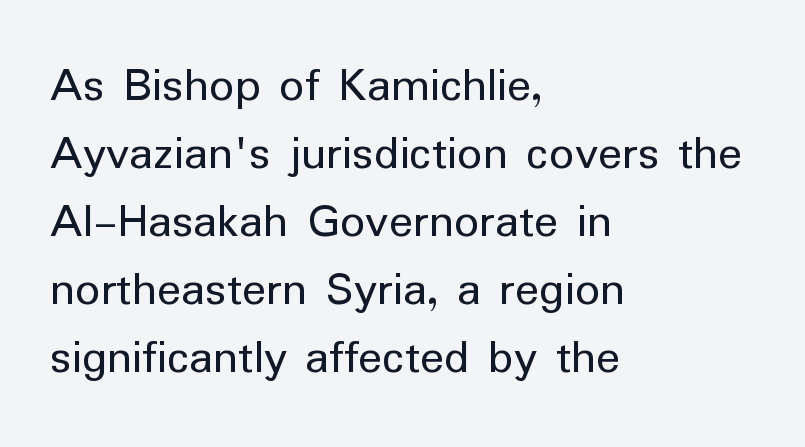
Q: Is the text bold? A: No.
Q: Is the text italic (slanted)? A: No, it is upright.
Q: Is the typeface a serif or a sans-serif typeface? A: Sans-serif.
Q: Is the text underlined? A: No.
Q: How is the paragraph aligned? A: Left-aligned.
Q: Is the spacing between letters normal or unusually wide? A: Normal.
Q: Is the spacing between lines tight, normal or loose? A: Normal.
Q: Width (condensed, normal, or wide)? A: Normal.
Q: Stroke contrast? A: Low.
Q: x-height? A: Medium.
Q: Monospaced? A: No.
